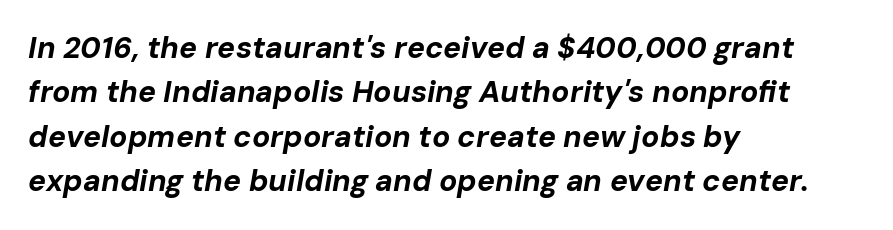
Q: Is the text bold? A: Yes.
Q: Is the text italic (slanted)? A: Yes, it leans right by about 10 degrees.
Q: Is the text underlined? A: No.
Q: How is the paragraph aligned? A: Left-aligned.
Q: Is the spacing between letters normal or unusually wide? A: Normal.
Q: Is the spacing between lines tight, normal or loose? A: Normal.
Q: Width (condensed, normal, or wide)? A: Normal.
Q: Stroke contrast? A: Low.
Q: x-height? A: Medium.
Q: Monospaced? A: No.
